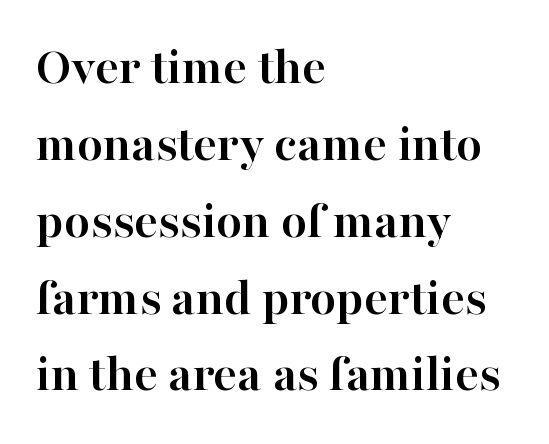
The image shows 53 px semibold serif type, upright; set left-aligned, normal line spacing (1.45x), normal letter spacing, not underlined; high stroke contrast and a medium x-height.
